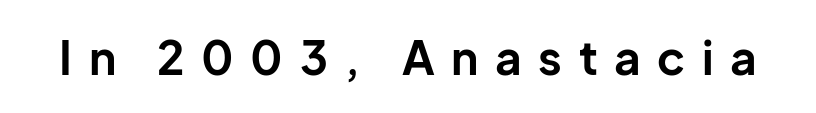
The image shows 46 px bold sans-serif type, upright; set unusually wide letter spacing (+0.36 em), not underlined; low stroke contrast and a medium x-height.
